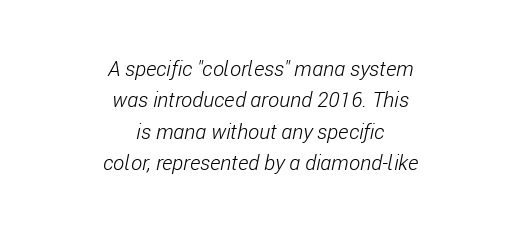
Q: Is the text bold? A: No.
Q: Is the text italic (slanted)? A: Yes, it leans right by about 11 degrees.
Q: Is the text underlined? A: No.
Q: How is the paragraph aligned? A: Centered.
Q: Is the spacing between letters normal or unusually wide? A: Normal.
Q: Is the spacing between lines tight, normal or loose? A: Normal.
